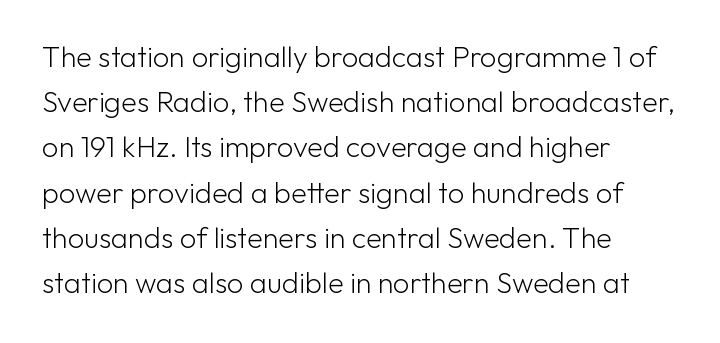
If you measured baseline to baseline, you'd find a middling distance. Looks like regular typesetting: each glyph gets only the width it needs. The foot of each line stays bare and open. A roman cut, with each character standing at attention. Typeset ragged right — the left edge is the straight one. No chunkiness to these letters — they're not bold.
